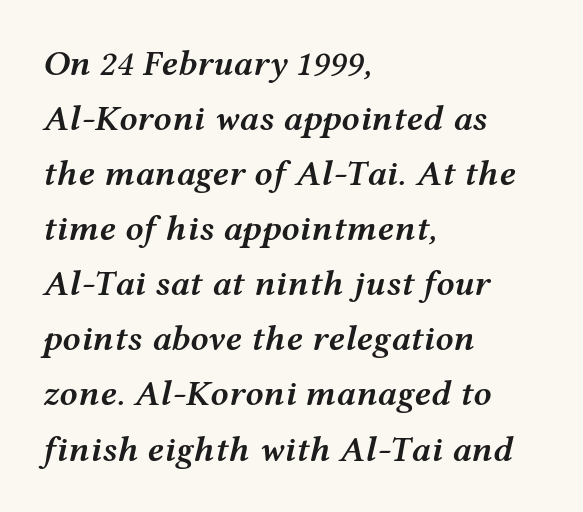
{"italic": "yes", "lean": "right", "slant_degrees": 12, "bold": "semi", "weight": "semibold", "width": "wide", "stroke_contrast": "medium", "x_height": "medium", "monospaced": "no", "underline": "no", "align": "left", "line_spacing": "normal", "line_spacing_ratio": 1.53, "letter_spacing": "normal", "letter_spacing_em": 0.0, "glyph_px": 36}
